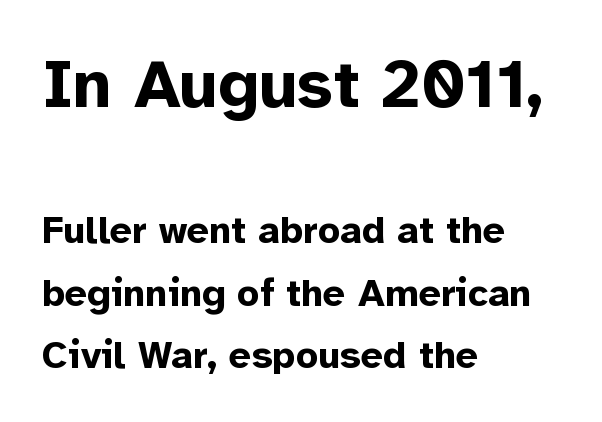
The image shows 68 px bold sans-serif type, upright; set left-aligned, normal line spacing (1.6x), normal letter spacing, not underlined; the first (top) block is 1.74x larger; low stroke contrast and a medium x-height.
